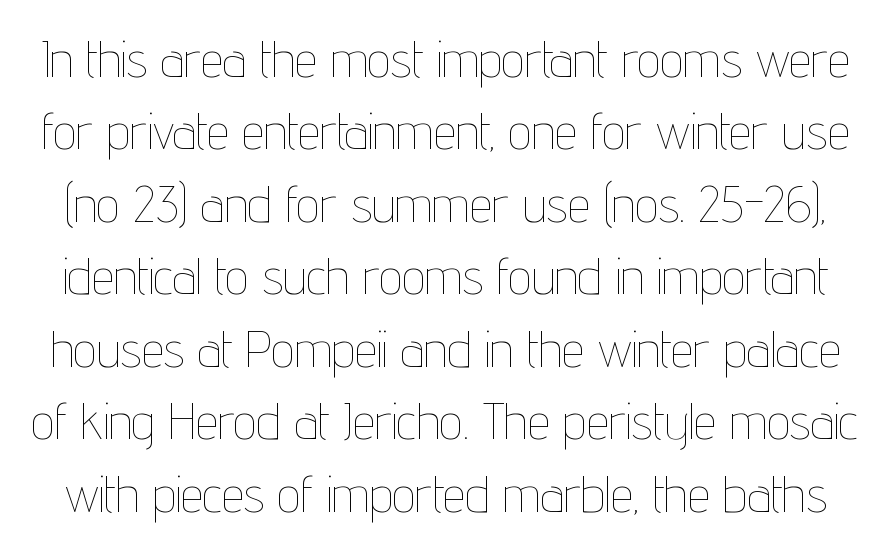
The image shows 51 px thin, condensed type, upright; set normal line spacing (1.42x), normal letter spacing, not underlined; low stroke contrast and a medium x-height.
